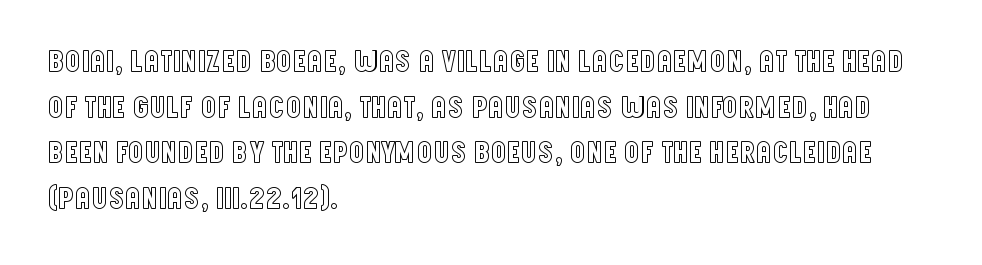
Q: Is the text italic (slanted)? A: No, it is upright.
Q: Is the text underlined? A: No.
Q: How is the paragraph aligned? A: Left-aligned.
Q: Is the spacing between letters normal or unusually wide? A: Normal.
Q: Is the spacing between lines tight, normal or loose? A: Normal.
Q: Width (condensed, normal, or wide)? A: Condensed.
Q: x-height? A: Large.
Q: Monospaced? A: No.
